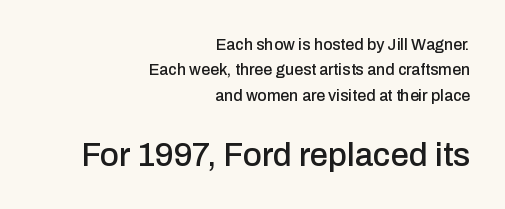
The rag falls on the left side of this text block. Spacing between characters is what you'd get straight out of the box. Looks like regular typesetting: each glyph gets only the width it needs. The zone under the glyphs is completely vacant. The axis of the letterforms is exactly vertical.
